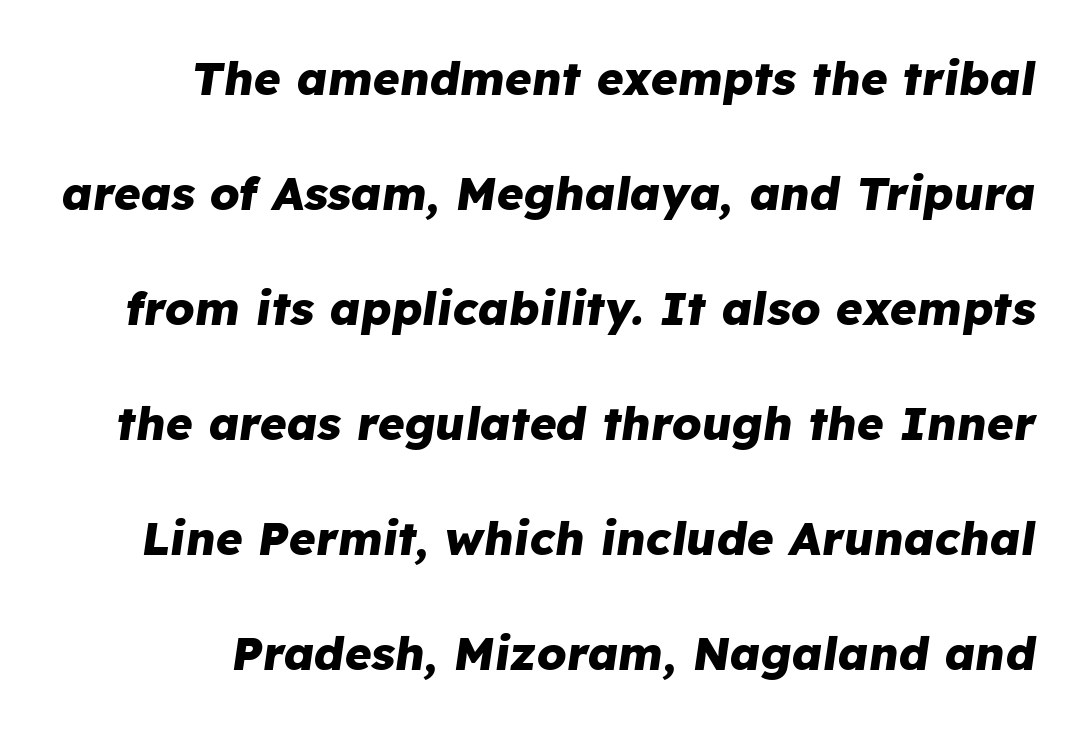
Has an underline been added? It has not. The horizontal fit of the characters is conventional and even. Slanted lettering throughout. Looks like regular typesetting: each glyph gets only the width it needs. These lines stand farther apart than default settings would place them. The rendering uses a bold face; every stroke is thick and dark.
